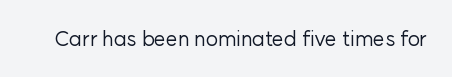
{"italic": "no", "bold": "no", "underline": "no", "letter_spacing": "normal", "letter_spacing_em": 0.0, "glyph_px": 21}
